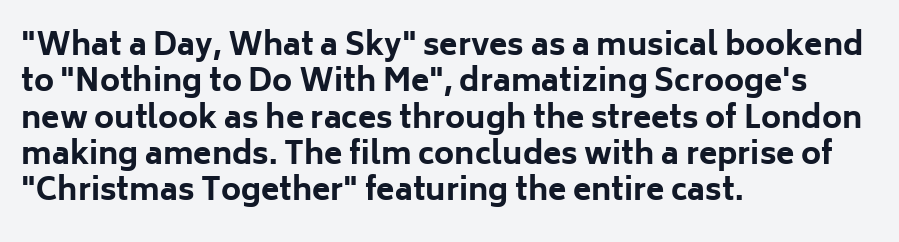
{"serif": "no", "italic": "no", "bold": "yes", "weight": "bold", "width": "normal", "stroke_contrast": "low", "x_height": "medium", "monospaced": "no", "underline": "no", "align": "left", "line_spacing_ratio": 1.21, "letter_spacing": "normal", "letter_spacing_em": 0.0, "glyph_px": 30}
